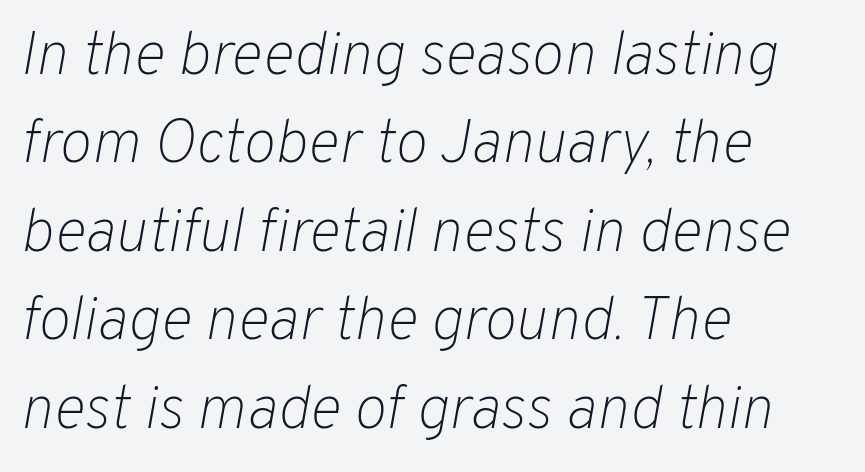
The image shows 61 px light type, italic (leaning right); set left-aligned, normal line spacing (1.45x), normal letter spacing, not underlined; low stroke contrast and a medium x-height.
